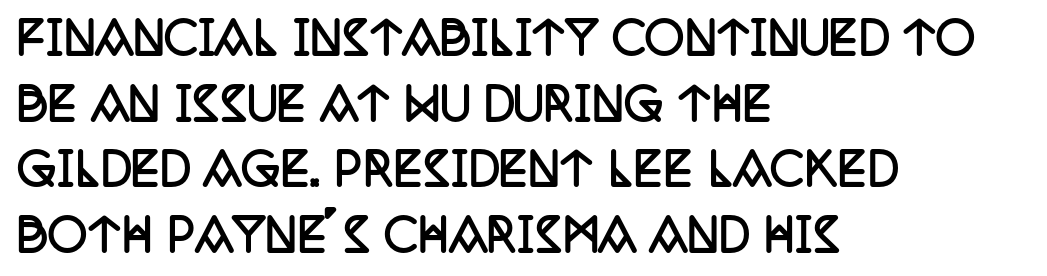
Q: Is the text bold? A: Yes.
Q: Is the text italic (slanted)? A: No, it is upright.
Q: Is the typeface a serif or a sans-serif typeface? A: Serif.
Q: Is the text underlined? A: No.
Q: How is the paragraph aligned? A: Left-aligned.
Q: Is the spacing between letters normal or unusually wide? A: Normal.
Q: Is the spacing between lines tight, normal or loose? A: Normal.
Q: Width (condensed, normal, or wide)? A: Condensed.
Q: Stroke contrast? A: Low.
Q: x-height? A: Large.
Q: Monospaced? A: No.
